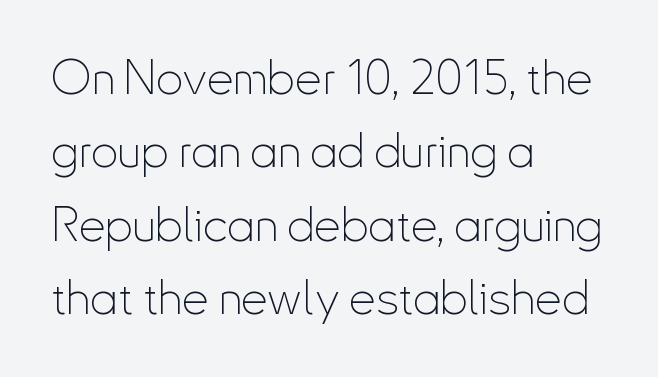
{"serif": "no", "italic": "no", "bold": "no", "weight": "thin", "width": "condensed", "stroke_contrast": "low", "x_height": "small", "monospaced": "no", "underline": "no", "align": "left", "line_spacing": "normal", "line_spacing_ratio": 1.53, "letter_spacing": "normal", "letter_spacing_em": 0.0, "glyph_px": 48}
